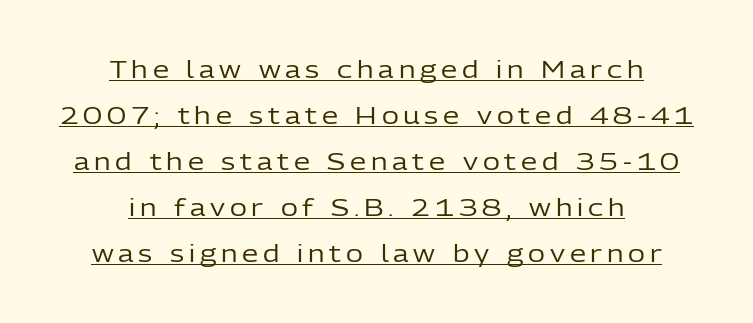
{"italic": "no", "bold": "no", "underline": "yes", "align": "center", "line_spacing": "loose", "line_spacing_ratio": 2.0, "letter_spacing": "wide", "letter_spacing_em": 0.21, "glyph_px": 23}
